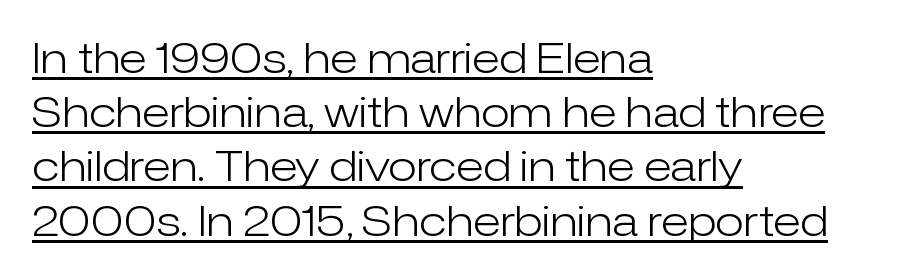
Character widths vary here, with narrow letters taking less room than wide ones. The designer went with a sans here, leaving each stem footless. Nobody touched the tracking dial on this one. Each new line begins a customary step beneath the previous one. The typesetting does not lean heavy: it is not bold. Horizontally, the lines are justified to the leading edge only.
